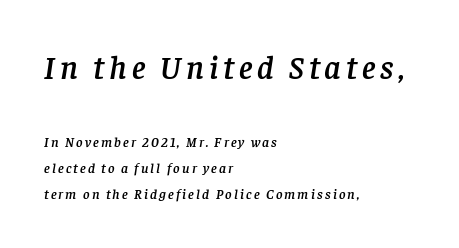
{"serif": "yes", "italic": "yes", "lean": "right", "slant_degrees": 8, "width": "normal", "stroke_contrast": "low", "x_height": "large", "monospaced": "no", "underline": "no", "align": "left", "line_spacing_ratio": 1.87, "larger_block": "first", "size_ratio": 2.36, "glyph_px": 33}
